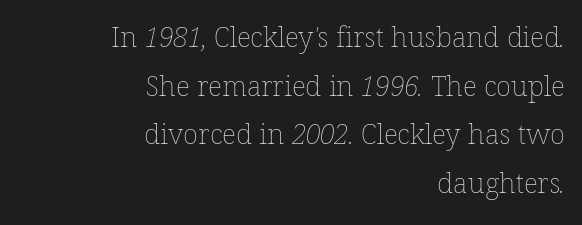
The rendering uses natural spacing where letterforms have individual widths. The strokes carry an ordinary text weight at most. A flush-right, rag-left setting is used for this passage. A typesetter would call this zero additional tracking.
